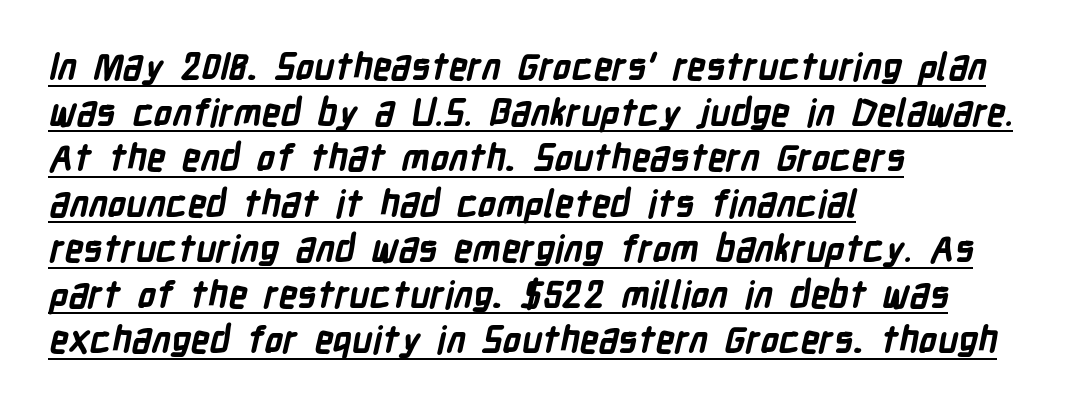
The letters advance in unequal steps, a hallmark of proportional type. Nothing sits at the stroke ends, so this counts as sans-serif. Caption: multi-line text, flush left, ragged right. Tracking here is standard; glyphs follow each other at the usual distance.
